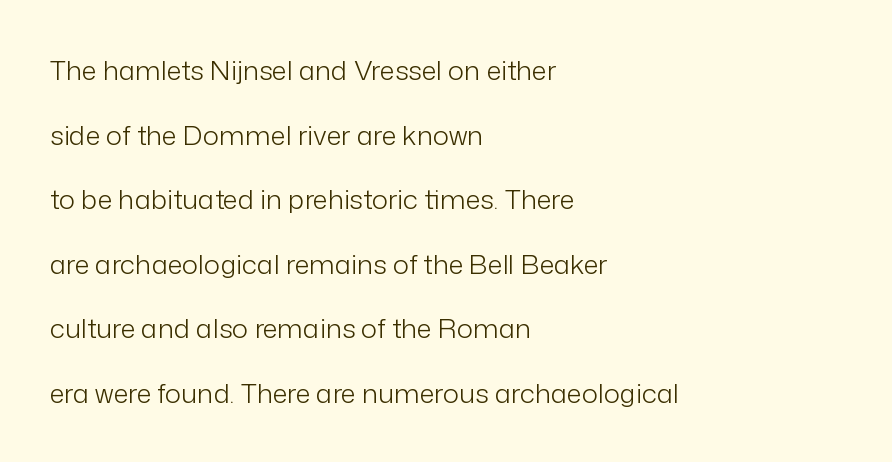
The image shows 27 px text type, upright; set left-aligned, loose line spacing (2.39x), normal letter spacing, not underlined.
